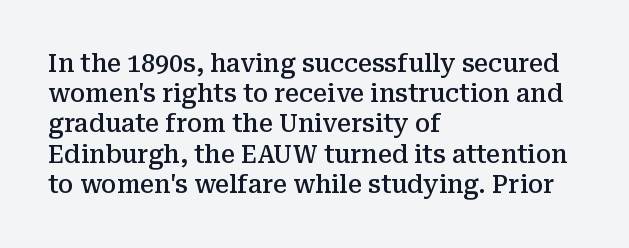
Posture: straight, roman, zero tilt. Unmarked baselines from the first word to the last. Spacing between characters is what you'd get straight out of the box. The face used here is a semibold: visibly heavier than regular, lighter than bold.
